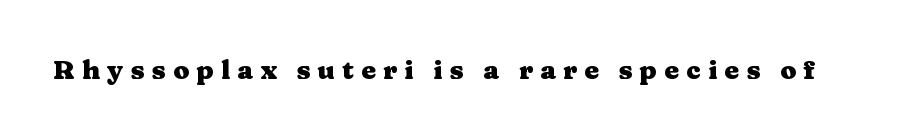
{"italic": "no", "bold": "yes", "underline": "no", "letter_spacing": "wide", "letter_spacing_em": 0.28, "glyph_px": 26}
